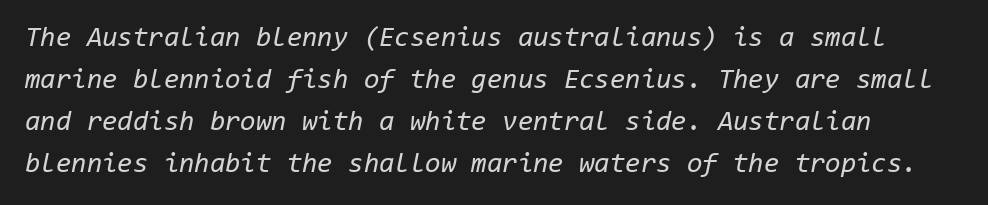
The image shows 28 px regular-weight type, italic (leaning right), monospaced; set normal line spacing (1.5x), normal letter spacing, not underlined; low stroke contrast and a medium x-height.
